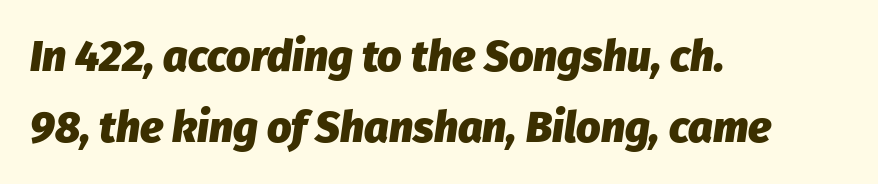
Q: Is the text bold? A: Yes.
Q: Is the text italic (slanted)? A: Yes, it leans right by about 8 degrees.
Q: Is the text underlined? A: No.
Q: How is the paragraph aligned? A: Left-aligned.
Q: Is the spacing between letters normal or unusually wide? A: Normal.
Q: Is the spacing between lines tight, normal or loose? A: Normal.
Q: Width (condensed, normal, or wide)? A: Normal.
Q: Stroke contrast? A: Low.
Q: x-height? A: Medium.
Q: Monospaced? A: No.
